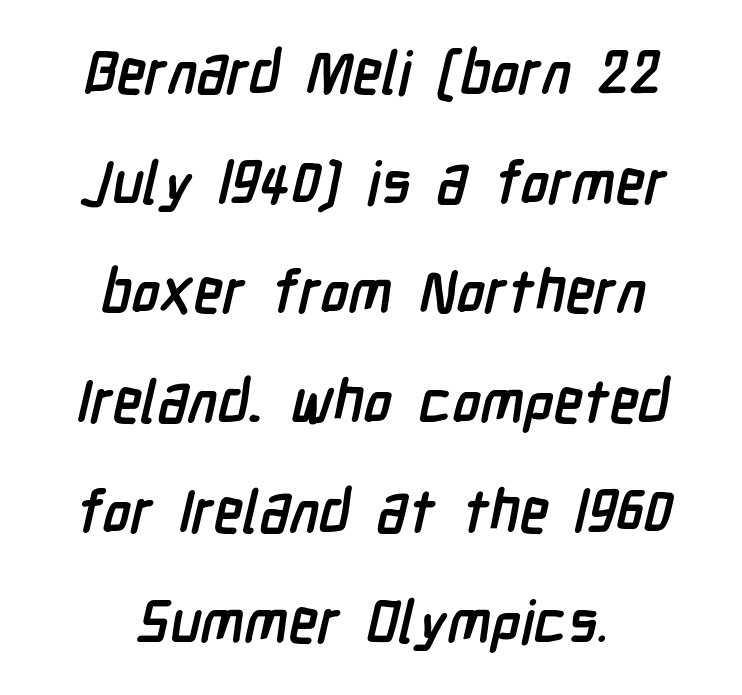
The image shows 59 px semibold, condensed sans-serif type; set centered, line spacing 1.86x, normal letter spacing, not underlined; low stroke contrast and a medium x-height.
